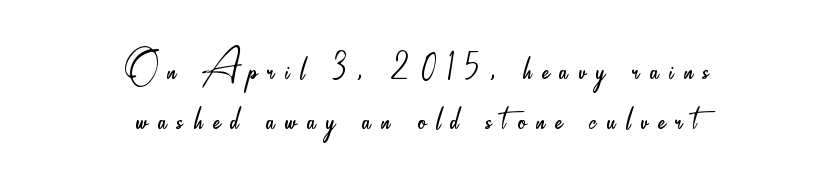
{"serif": "no", "bold": "no", "weight": "light", "width": "condensed", "stroke_contrast": "low", "x_height": "small", "monospaced": "no", "underline": "no", "align": "center", "line_spacing": "tight", "line_spacing_ratio": 1.0, "letter_spacing": "wide", "letter_spacing_em": 0.21, "glyph_px": 50}
